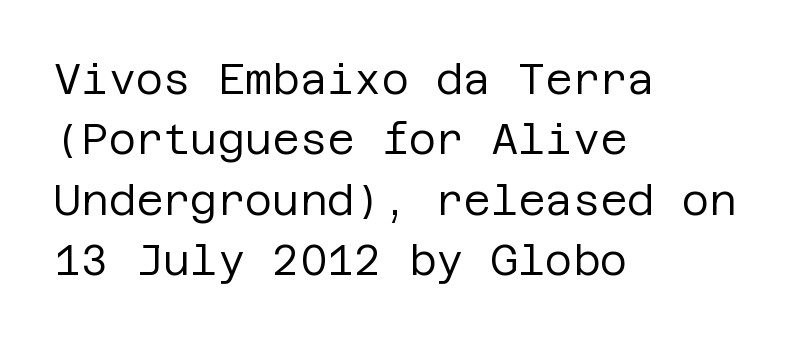
{"serif": "no", "italic": "no", "bold": "no", "weight": "regular", "width": "normal", "stroke_contrast": "low", "x_height": "large", "underline": "no", "align": "left", "line_spacing": "normal", "line_spacing_ratio": 1.44, "letter_spacing": "normal", "letter_spacing_em": 0.0, "glyph_px": 42}
